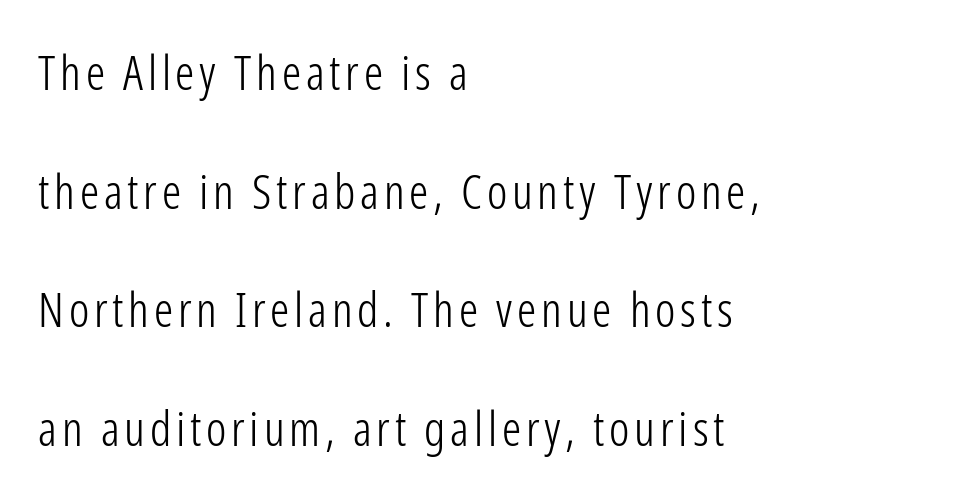
Here the designer chose a conventional face with non-uniform glyph widths. A typesetter would mark this as roman, not italic. These glyphs show unthickened strokes, regular width or finer. Vertically, the passage feels expansive, rows floating well apart.
